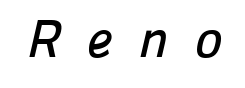
{"serif": "no", "width": "normal", "stroke_contrast": "low", "x_height": "medium", "monospaced": "no", "underline": "no", "letter_spacing": "wide", "letter_spacing_em": 0.48, "glyph_px": 53}
